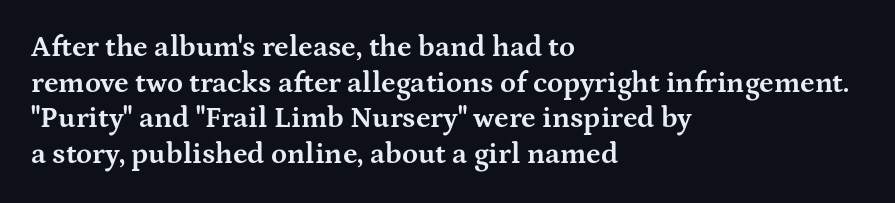
Q: Is the text bold? A: Yes.
Q: Is the text italic (slanted)? A: No, it is upright.
Q: Is the typeface a serif or a sans-serif typeface? A: Serif.
Q: Is the text underlined? A: No.
Q: How is the paragraph aligned? A: Left-aligned.
Q: Is the spacing between letters normal or unusually wide? A: Normal.
Q: Width (condensed, normal, or wide)? A: Wide.
Q: Stroke contrast? A: Medium.
Q: x-height? A: Medium.
Q: Monospaced? A: No.
